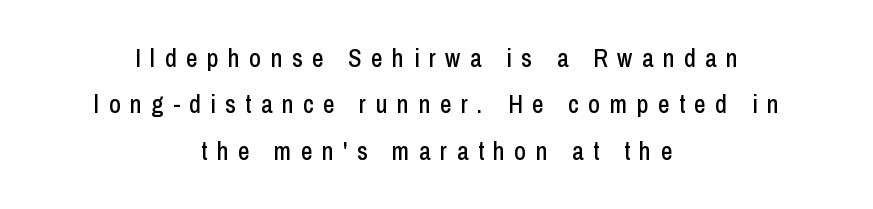
Q: Is the text italic (slanted)? A: No, it is upright.
Q: Is the text underlined? A: No.
Q: How is the paragraph aligned? A: Centered.
Q: Is the spacing between letters normal or unusually wide? A: Unusually wide.
